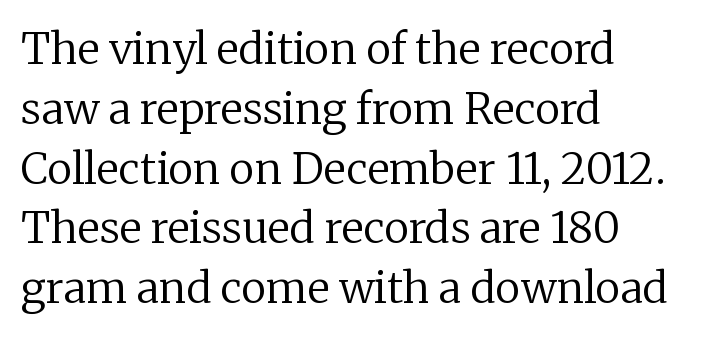
Q: Is the text bold? A: No.
Q: Is the text italic (slanted)? A: No, it is upright.
Q: Is the typeface a serif or a sans-serif typeface? A: Serif.
Q: Is the text underlined? A: No.
Q: How is the paragraph aligned? A: Left-aligned.
Q: Is the spacing between letters normal or unusually wide? A: Normal.
Q: Is the spacing between lines tight, normal or loose? A: Normal.
Q: Width (condensed, normal, or wide)? A: Normal.
Q: Stroke contrast? A: Low.
Q: x-height? A: Medium.
Q: Monospaced? A: No.
